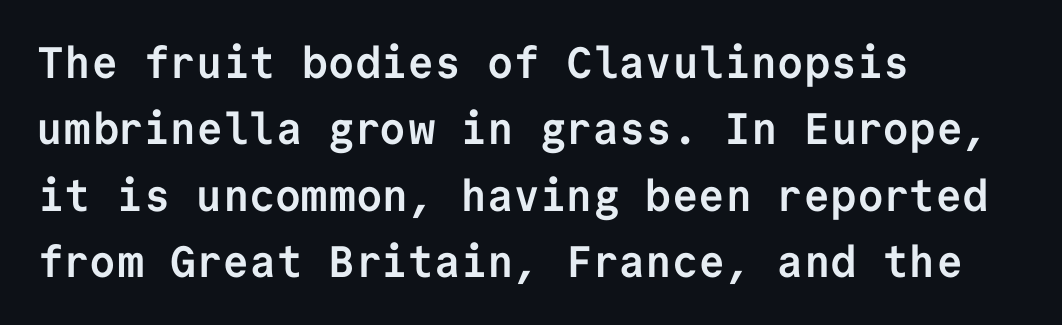
The image shows 44 px semibold sans-serif type, upright, monospaced; set left-aligned, normal line spacing (1.51x), normal letter spacing, not underlined; low stroke contrast and a medium x-height.
